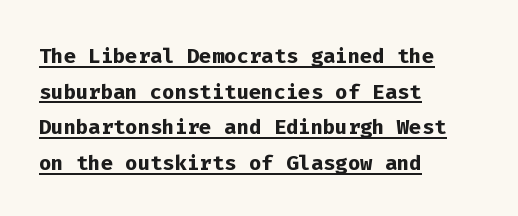
A classic flush-left, rag-right setting is used for this passage. Glyph-to-glyph distance matches everyday printed text. Observe the absence of serifs on each vertical stroke in this sample. Decoration check: the copy is underlined.
